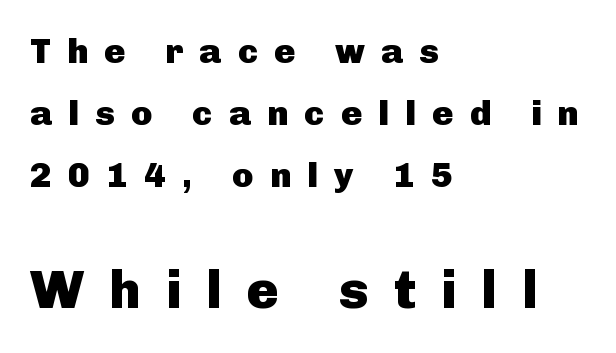
Q: Is the text bold? A: Yes.
Q: Is the text italic (slanted)? A: No, it is upright.
Q: Is the typeface a serif or a sans-serif typeface? A: Sans-serif.
Q: Is the text underlined? A: No.
Q: How is the paragraph aligned? A: Left-aligned.
Q: Is the spacing between letters normal or unusually wide? A: Unusually wide.
Q: Which block of text is set in a larger size, the first (top) or the second (bottom)? A: The second (bottom) one.
Q: Width (condensed, normal, or wide)? A: Normal.
Q: Stroke contrast? A: Low.
Q: x-height? A: Medium.
Q: Monospaced? A: No.
